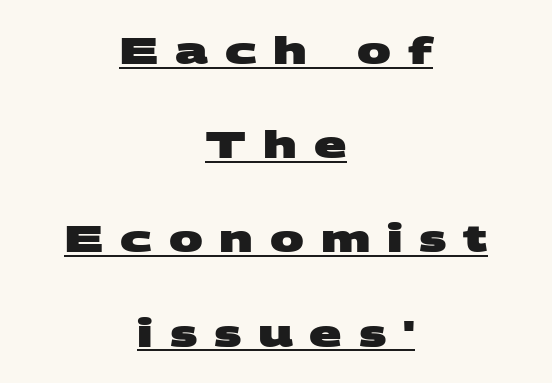
The image shows 38 px heavy, wide sans-serif type; set centered, loose line spacing (2.48x), unusually wide letter spacing (+0.44 em), underlined; medium stroke contrast and a large x-height.
